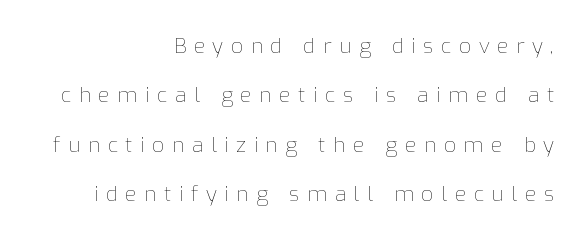
Q: Is the text bold? A: No.
Q: Is the text italic (slanted)? A: No, it is upright.
Q: Is the text underlined? A: No.
Q: How is the paragraph aligned? A: Right-aligned.
Q: Is the spacing between letters normal or unusually wide? A: Unusually wide.
Q: Is the spacing between lines tight, normal or loose? A: Loose.
